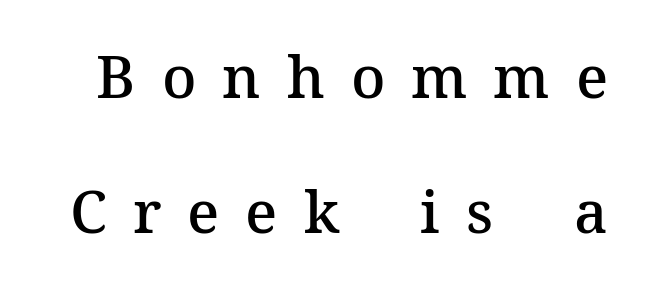
The image shows 59 px semibold serif type, upright; set loose line spacing (2.28x), unusually wide letter spacing (+0.44 em), not underlined; medium stroke contrast and a medium x-height.
